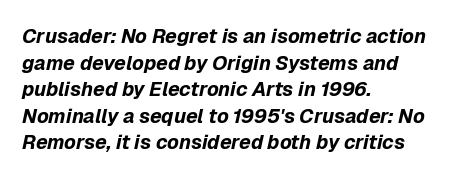
Honestly, the row spacing looks completely unremarkable. Typeset ragged right — the left edge is the straight one. Summary of weight: heavy, a full bold. Underlining? Definitely not there. An italicized treatment has been applied to the whole sample. These lines keep a tight, regular rhythm from letter to letter.
